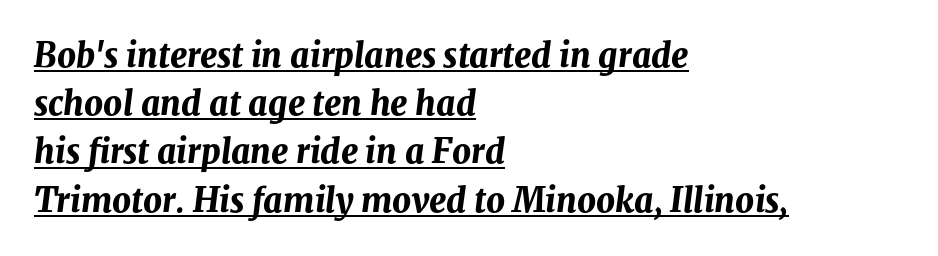
In designer terms, the underline attribute is active on this setting. Character widths vary here, with narrow letters taking less room than wide ones. Each new line begins a customary step beneath the previous one. Heavy-handed strokes throughout: this text is bold. Does the copy run flush right? No — it runs flush left.
